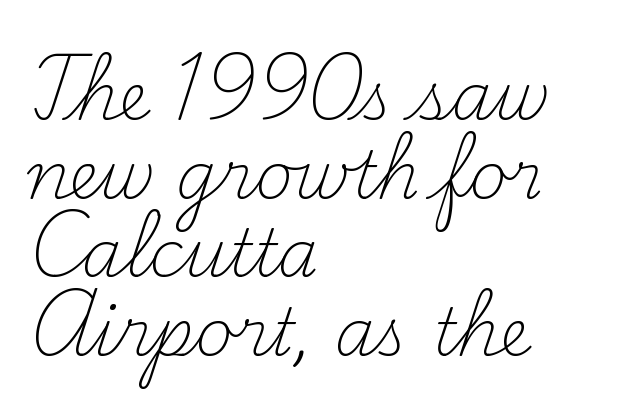
The image shows 65 px light type; set left-aligned, line spacing 1.21x, normal letter spacing, not underlined; medium stroke contrast and a small x-height.
